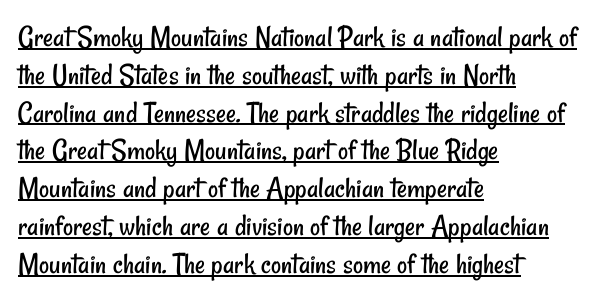
The image shows 31 px regular-weight, condensed sans-serif type; set left-aligned, line spacing 1.22x, normal letter spacing, underlined; low stroke contrast and a small x-height.
